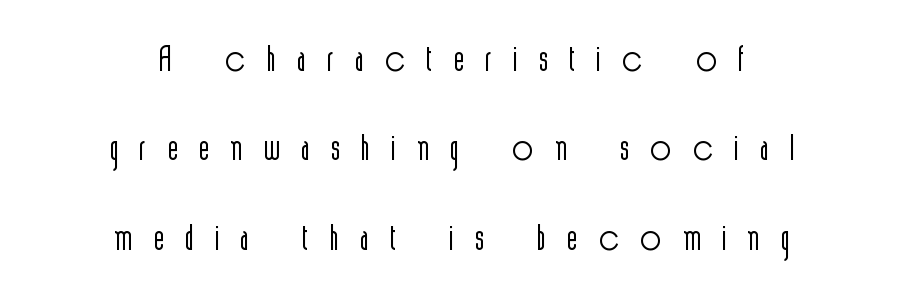
{"serif": "no", "italic": "no", "bold": "no", "weight": "light", "width": "condensed", "x_height": "medium", "monospaced": "no", "underline": "no", "align": "center", "line_spacing_ratio": 1.72, "letter_spacing": "wide", "letter_spacing_em": 0.42, "glyph_px": 52}
